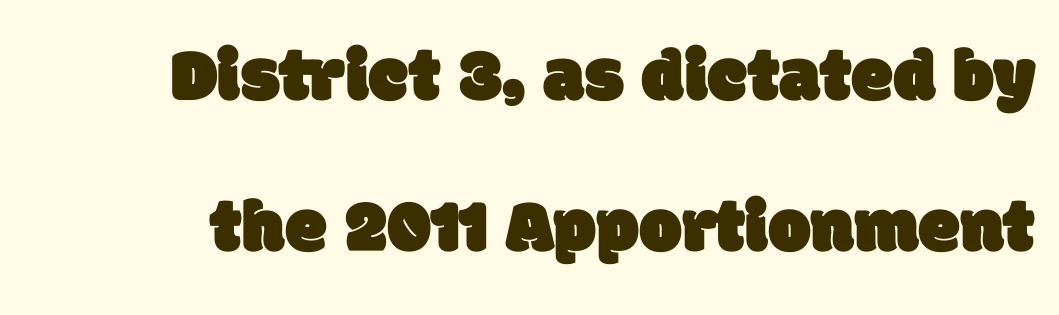
Q: Is the typeface a serif or a sans-serif typeface? A: Sans-serif.
Q: Is the text underlined? A: No.
Q: Is the spacing between letters normal or unusually wide? A: Normal.
Q: Is the spacing between lines tight, normal or loose? A: Loose.
Q: Width (condensed, normal, or wide)? A: Normal.
Q: Stroke contrast? A: Low.
Q: x-height? A: Large.
Q: Monospaced? A: No.
